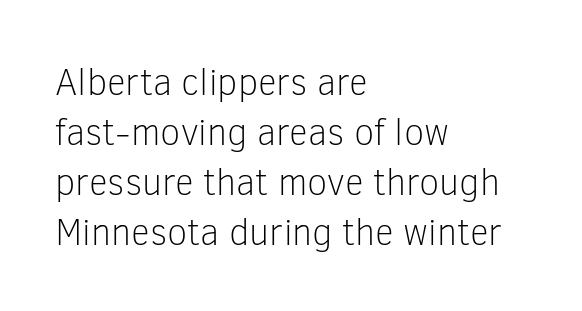
Tracking value appears to be zero — textbook default spacing. Layout note: lines flush left. Varying glyph widths throughout — classic text-font behaviour. No heavy texture on the line: the type isn't bold. Underlining? Definitely not there.
